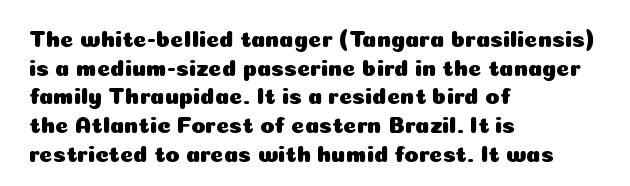
{"italic": "no", "underline": "no", "align": "left", "line_spacing": "normal", "line_spacing_ratio": 1.25, "letter_spacing": "normal", "letter_spacing_em": 0.0, "glyph_px": 23}
